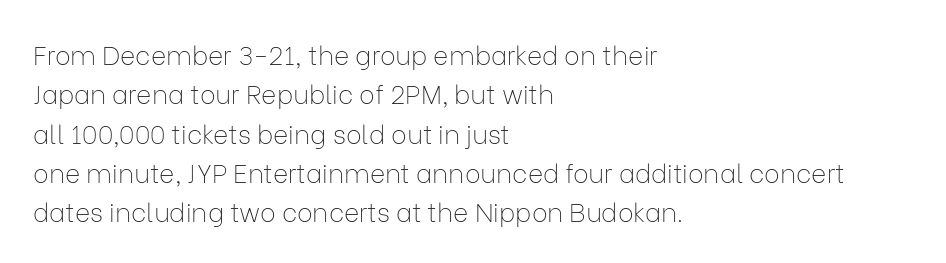
{"italic": "no", "bold": "no", "underline": "no", "align": "left", "line_spacing": "normal", "line_spacing_ratio": 1.51, "letter_spacing": "normal", "letter_spacing_em": 0.0, "glyph_px": 26}
